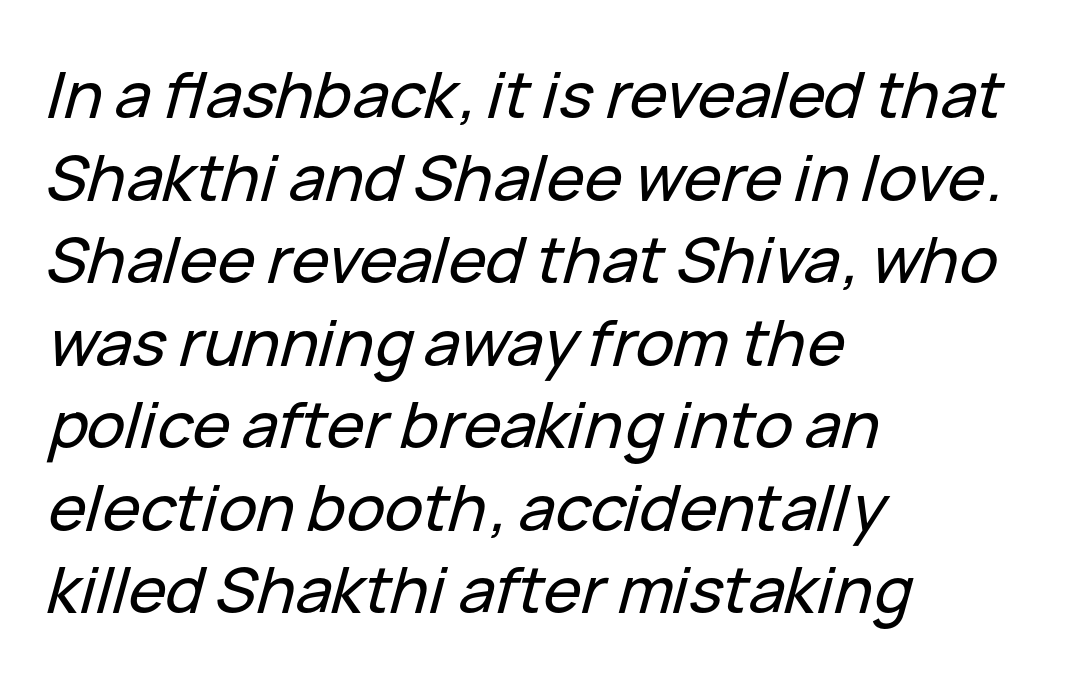
Q: Is the text italic (slanted)? A: Yes, it leans right by about 15 degrees.
Q: Is the text underlined? A: No.
Q: How is the paragraph aligned? A: Left-aligned.
Q: Is the spacing between letters normal or unusually wide? A: Normal.
Q: Is the spacing between lines tight, normal or loose? A: Normal.
Q: Width (condensed, normal, or wide)? A: Normal.
Q: Stroke contrast? A: Low.
Q: x-height? A: Medium.
Q: Monospaced? A: No.
